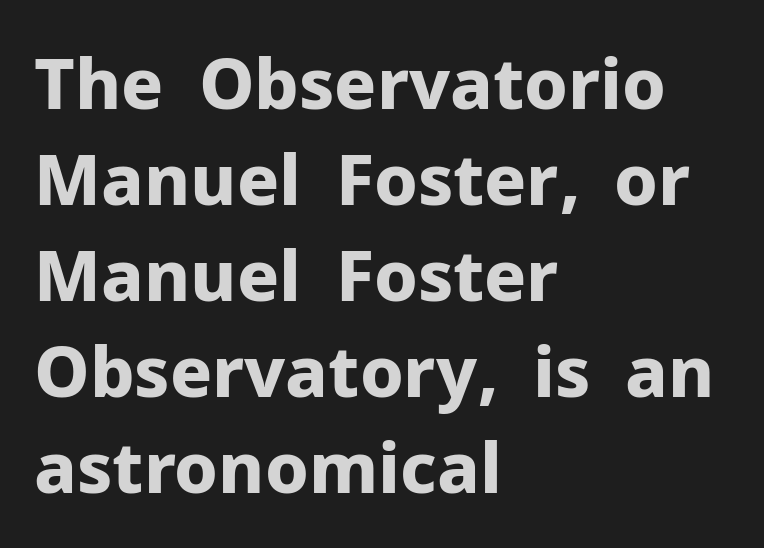
The font's upright variant was chosen for this text. In terms of weight, the rendering is a true, heavy bold. Unmarked baselines from the first word to the last. I'd call this a sans setting — the letters go barefoot. These lines stack with their left ends in a neat column. Honestly, the row spacing looks completely unremarkable.
